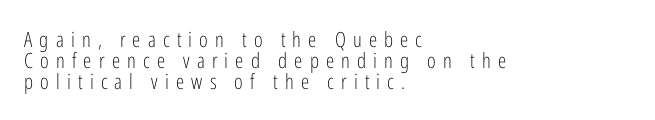
{"italic": "no", "bold": "no", "underline": "no", "align": "left", "line_spacing": "tight", "line_spacing_ratio": 1.0, "letter_spacing": "wide", "letter_spacing_em": 0.34, "glyph_px": 21}
